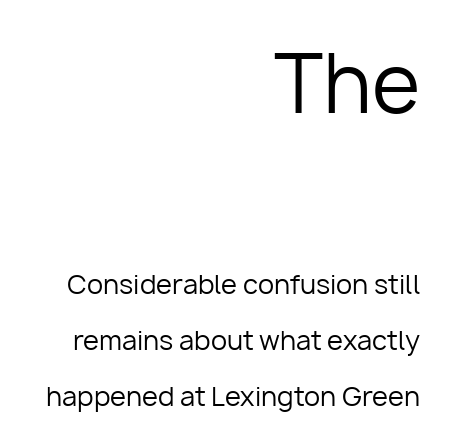
{"serif": "no", "italic": "no", "bold": "no", "weight": "regular", "width": "normal", "stroke_contrast": "low", "x_height": "medium", "monospaced": "no", "underline": "no", "align": "right", "line_spacing": "loose", "line_spacing_ratio": 2.16, "letter_spacing": "normal", "letter_spacing_em": 0.0, "larger_block": "first", "size_ratio": 3.04, "glyph_px": 79}
